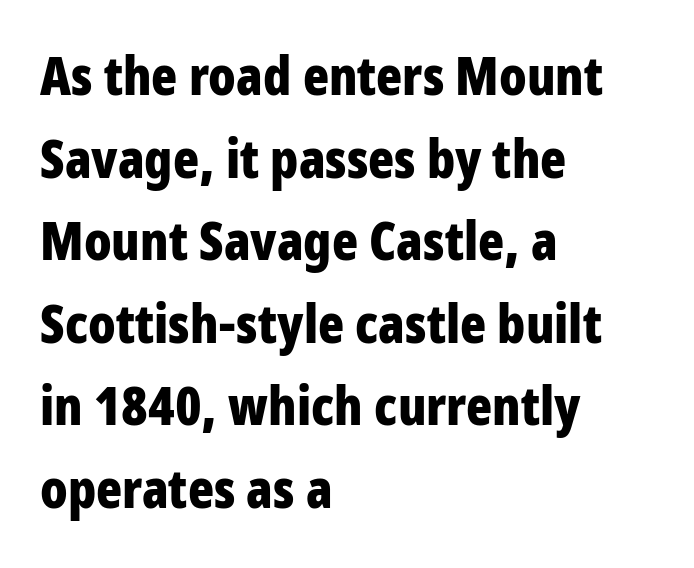
Q: Is the text bold? A: Yes.
Q: Is the text italic (slanted)? A: No, it is upright.
Q: Is the typeface a serif or a sans-serif typeface? A: Sans-serif.
Q: Is the text underlined? A: No.
Q: How is the paragraph aligned? A: Left-aligned.
Q: Is the spacing between letters normal or unusually wide? A: Normal.
Q: Is the spacing between lines tight, normal or loose? A: Normal.
Q: Width (condensed, normal, or wide)? A: Condensed.
Q: Stroke contrast? A: Low.
Q: x-height? A: Large.
Q: Monospaced? A: No.
